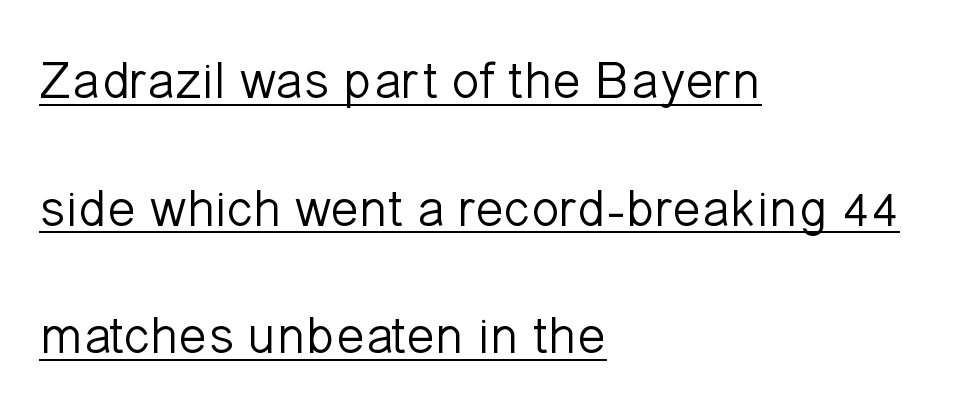
Q: Is the text bold? A: No.
Q: Is the text italic (slanted)? A: No, it is upright.
Q: Is the typeface a serif or a sans-serif typeface? A: Sans-serif.
Q: Is the text underlined? A: Yes.
Q: How is the paragraph aligned? A: Left-aligned.
Q: Is the spacing between letters normal or unusually wide? A: Normal.
Q: Is the spacing between lines tight, normal or loose? A: Loose.
Q: Width (condensed, normal, or wide)? A: Normal.
Q: Stroke contrast? A: Low.
Q: x-height? A: Medium.
Q: Monospaced? A: No.
